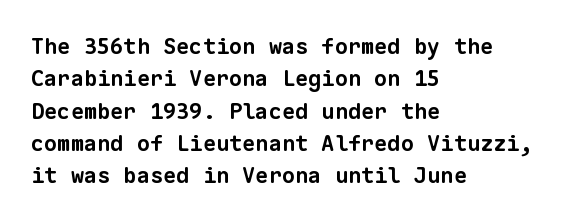
{"bold": "yes", "underline": "no", "align": "left", "line_spacing": "normal", "line_spacing_ratio": 1.47, "letter_spacing": "normal", "letter_spacing_em": 0.0, "glyph_px": 22}
